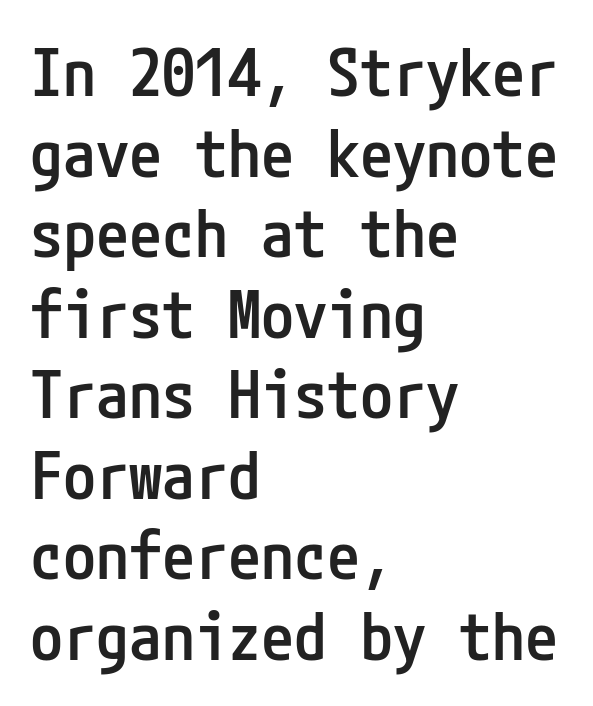
There is no visible air inserted between adjacent glyphs. Ascenders rise straight up at ninety degrees. Typesetter's note: demi weight, one step under bold. The ragged edge is on the right, which tells us the setting is flush left. The space beneath each line is pristine and unruled.
